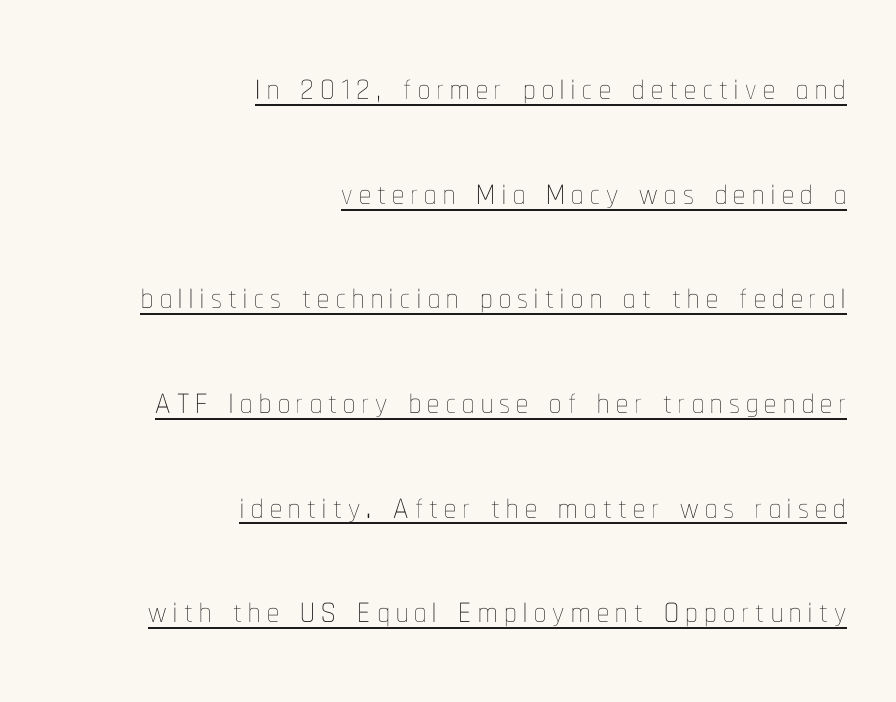
The image shows 48 px thin, condensed type, upright; set right-aligned, loose line spacing (2.18x), underlined; low stroke contrast and a medium x-height.
